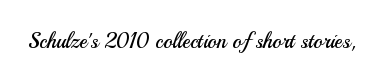
{"bold": "no", "underline": "no", "letter_spacing": "normal", "letter_spacing_em": 0.0, "glyph_px": 21}
